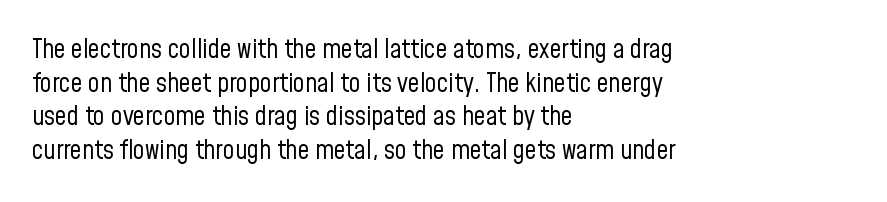
{"italic": "no", "bold": "no", "underline": "no", "align": "left", "line_spacing": "normal", "line_spacing_ratio": 1.29, "letter_spacing": "normal", "letter_spacing_em": 0.0, "glyph_px": 26}
